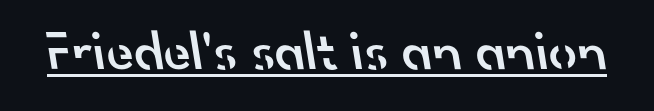
The image shows 56 px semibold sans-serif type; set normal letter spacing, underlined; low stroke contrast and a small x-height.
